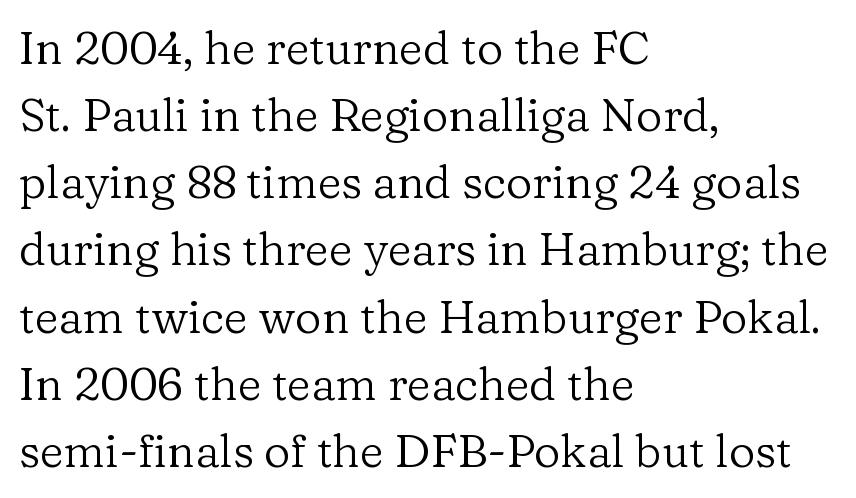
The image shows 46 px regular-weight serif type, upright; set left-aligned, normal line spacing (1.46x), normal letter spacing, not underlined; low stroke contrast and a medium x-height.
